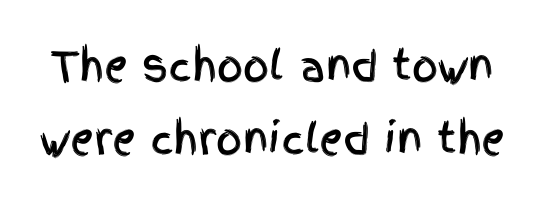
{"serif": "no", "italic": "no", "width": "condensed", "x_height": "large", "monospaced": "no", "underline": "no", "line_spacing_ratio": 1.77, "letter_spacing": "normal", "letter_spacing_em": 0.0, "glyph_px": 41}
